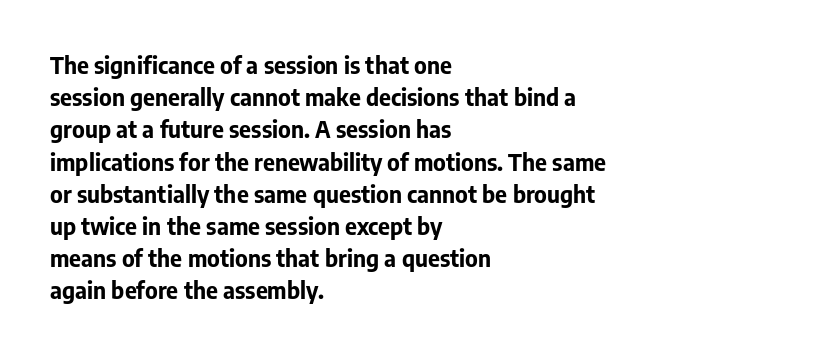
The image shows 23 px bold type, upright; set left-aligned, normal line spacing (1.4x), normal letter spacing, not underlined.
